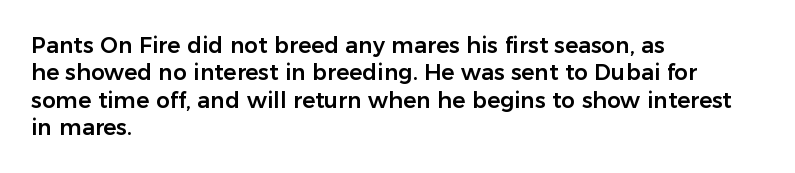
Letter spacing: default. Words float on clear page, feet unadorned. Every stem runs plumb, perpendicular to the baseline. Is there much room between lines? A standard amount, neither cramped nor airy. Reading down the block, your eye returns to a fixed left position each line.
